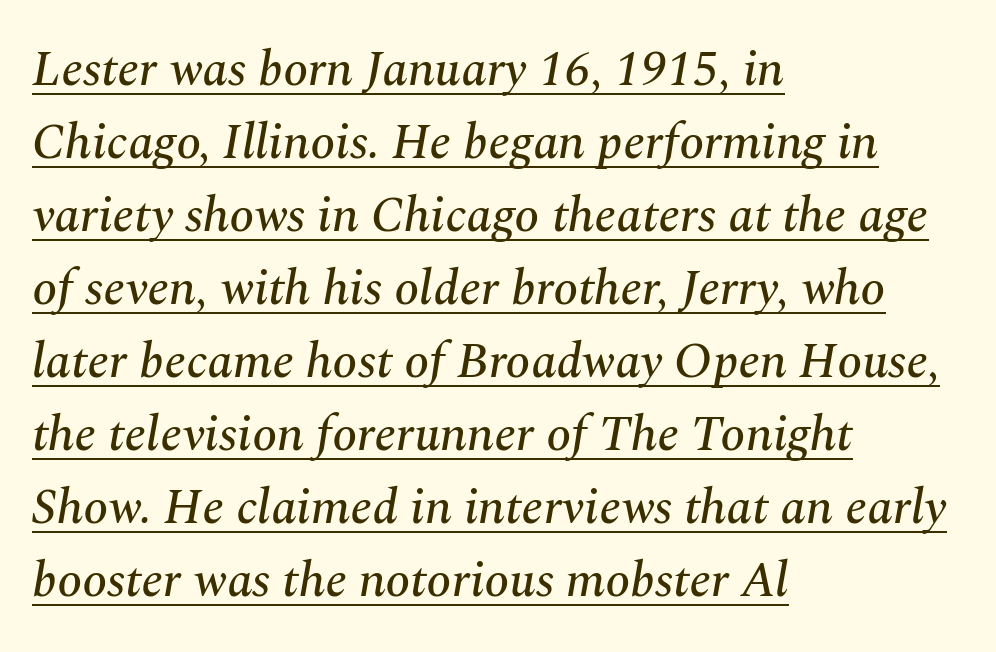
Q: Is the text italic (slanted)? A: Yes, it leans right by about 10 degrees.
Q: Is the typeface a serif or a sans-serif typeface? A: Serif.
Q: Is the text underlined? A: Yes.
Q: How is the paragraph aligned? A: Left-aligned.
Q: Is the spacing between letters normal or unusually wide? A: Normal.
Q: Is the spacing between lines tight, normal or loose? A: Normal.
Q: Width (condensed, normal, or wide)? A: Normal.
Q: Stroke contrast? A: Medium.
Q: x-height? A: Medium.
Q: Monospaced? A: No.
